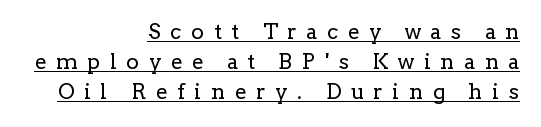
The image shows 21 px text type, upright; set right-aligned, normal line spacing (1.42x), unusually wide letter spacing (+0.47 em), underlined.
